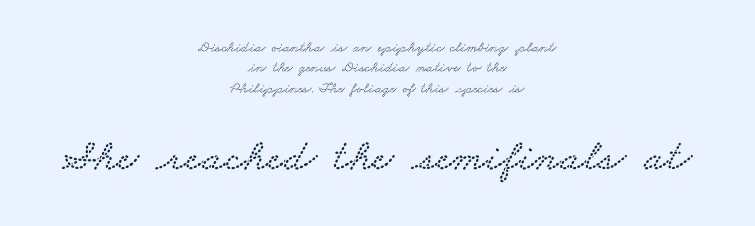
{"serif": "yes", "width": "wide", "stroke_contrast": "low", "x_height": "small", "monospaced": "no", "underline": "no", "align": "center", "line_spacing": "normal", "line_spacing_ratio": 1.36, "letter_spacing": "normal", "letter_spacing_em": 0.0, "larger_block": "second", "size_ratio": 3.0, "glyph_px": 45}
